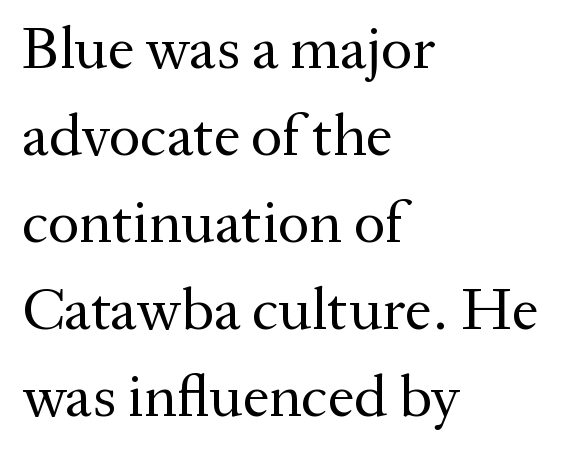
The image shows 60 px regular-weight serif type, upright; set left-aligned, normal line spacing (1.45x), normal letter spacing, not underlined; medium stroke contrast and a medium x-height.
